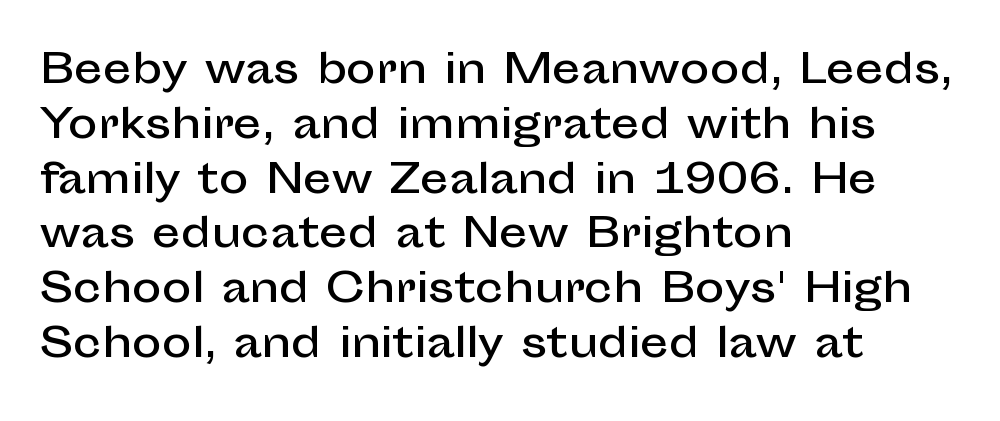
The image shows 40 px sans-serif type, upright; set left-aligned, normal line spacing (1.37x), normal letter spacing, not underlined; low stroke contrast and a medium x-height.
